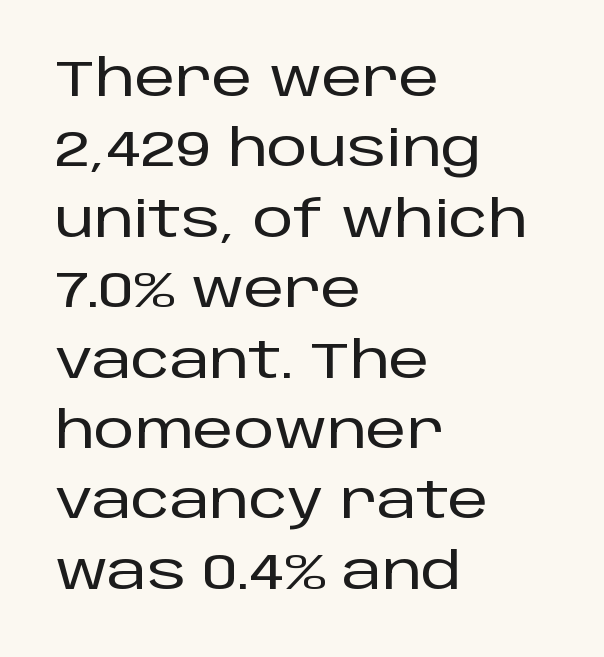
{"serif": "no", "italic": "no", "width": "normal", "stroke_contrast": "low", "x_height": "large", "monospaced": "no", "underline": "no", "align": "left", "line_spacing": "normal", "line_spacing_ratio": 1.38, "letter_spacing": "normal", "letter_spacing_em": 0.0, "glyph_px": 51}
